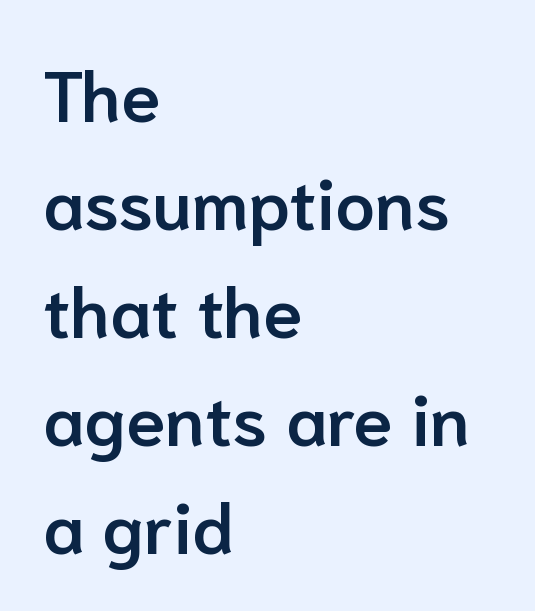
Q: Is the text bold? A: Semi-bold.
Q: Is the text italic (slanted)? A: No, it is upright.
Q: Is the typeface a serif or a sans-serif typeface? A: Sans-serif.
Q: Is the text underlined? A: No.
Q: How is the paragraph aligned? A: Left-aligned.
Q: Is the spacing between letters normal or unusually wide? A: Normal.
Q: Is the spacing between lines tight, normal or loose? A: Normal.
Q: Width (condensed, normal, or wide)? A: Normal.
Q: Stroke contrast? A: Low.
Q: x-height? A: Medium.
Q: Monospaced? A: No.
